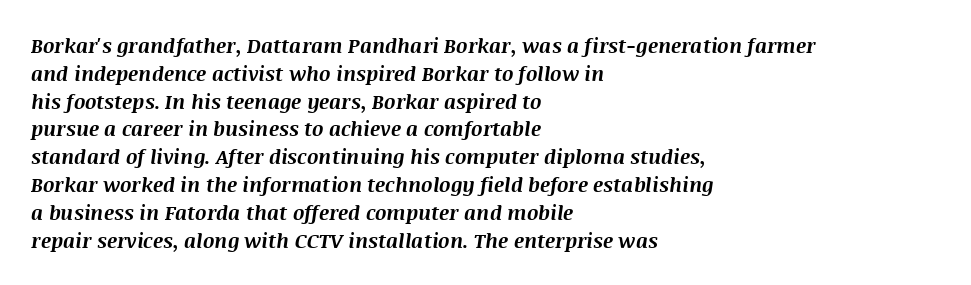
{"italic": "yes", "lean": "right", "slant_degrees": 8, "bold": "yes", "underline": "no", "align": "left", "line_spacing": "normal", "line_spacing_ratio": 1.39, "letter_spacing": "normal", "letter_spacing_em": 0.0, "glyph_px": 20}
